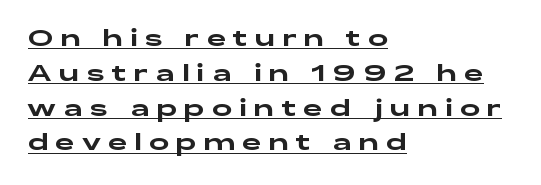
Q: Is the text italic (slanted)? A: No, it is upright.
Q: Is the text underlined? A: Yes.
Q: How is the paragraph aligned? A: Left-aligned.
Q: Is the spacing between letters normal or unusually wide? A: Unusually wide.
Q: Is the spacing between lines tight, normal or loose? A: Normal.
